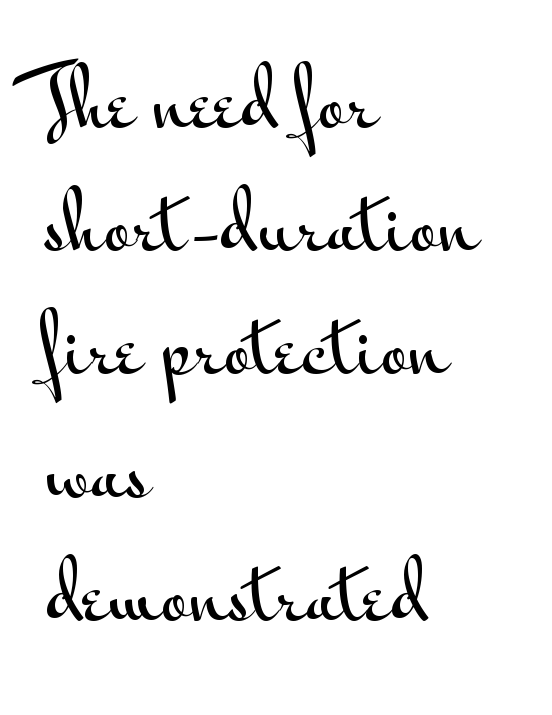
Q: Is the typeface a serif or a sans-serif typeface? A: Sans-serif.
Q: Is the text underlined? A: No.
Q: How is the paragraph aligned? A: Left-aligned.
Q: Is the spacing between letters normal or unusually wide? A: Normal.
Q: Is the spacing between lines tight, normal or loose? A: Normal.
Q: Width (condensed, normal, or wide)? A: Wide.
Q: Stroke contrast? A: Medium.
Q: x-height? A: Small.
Q: Monospaced? A: No.
